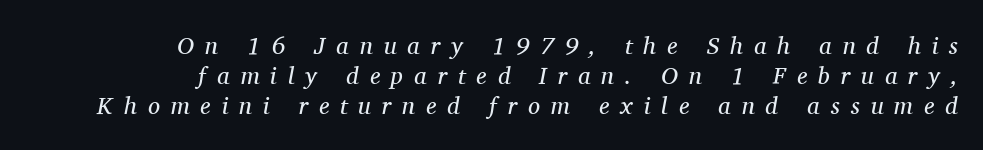
{"italic": "yes", "lean": "right", "slant_degrees": 11, "bold": "no", "underline": "no", "align": "right", "line_spacing_ratio": 1.24, "letter_spacing": "wide", "letter_spacing_em": 0.46, "glyph_px": 24}
